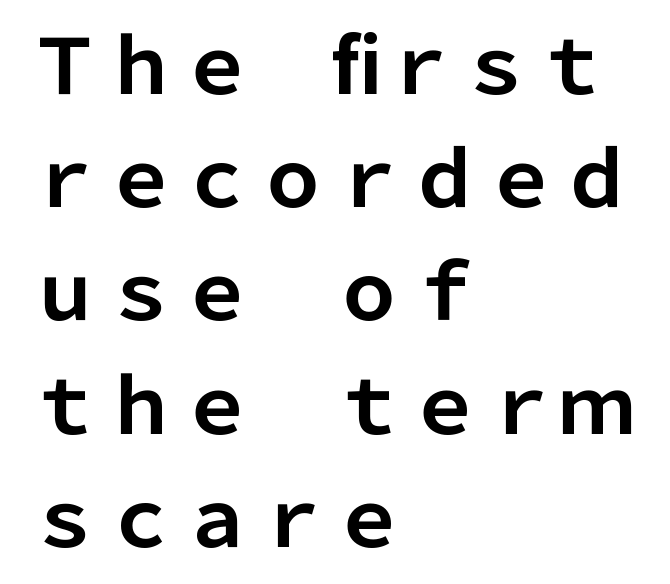
The image shows 76 px bold sans-serif type, upright; set left-aligned, normal line spacing (1.49x), normal letter spacing, not underlined; low stroke contrast and a medium x-height.
